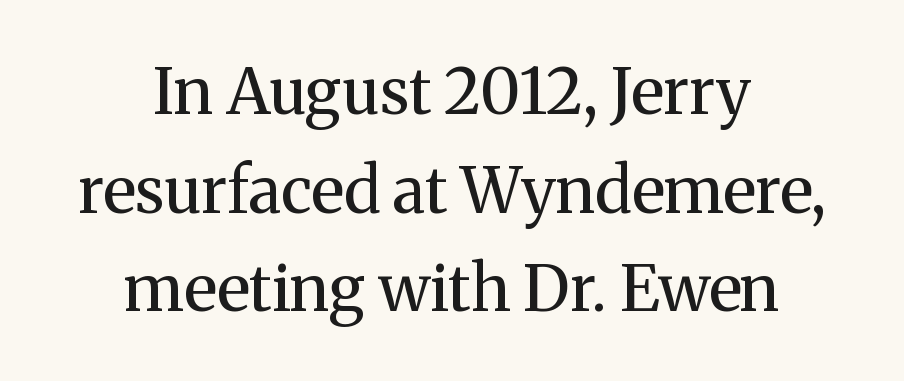
{"serif": "yes", "italic": "no", "bold": "no", "weight": "regular", "width": "normal", "stroke_contrast": "medium", "x_height": "medium", "monospaced": "no", "underline": "no", "align": "center", "line_spacing": "normal", "line_spacing_ratio": 1.54, "letter_spacing": "normal", "letter_spacing_em": 0.0, "glyph_px": 64}
